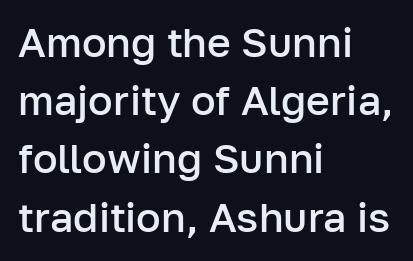
{"serif": "no", "italic": "no", "bold": "semi", "weight": "semibold", "width": "normal", "stroke_contrast": "low", "x_height": "medium", "monospaced": "no", "underline": "no", "align": "left", "line_spacing": "normal", "line_spacing_ratio": 1.42, "letter_spacing": "normal", "letter_spacing_em": 0.0, "glyph_px": 41}
